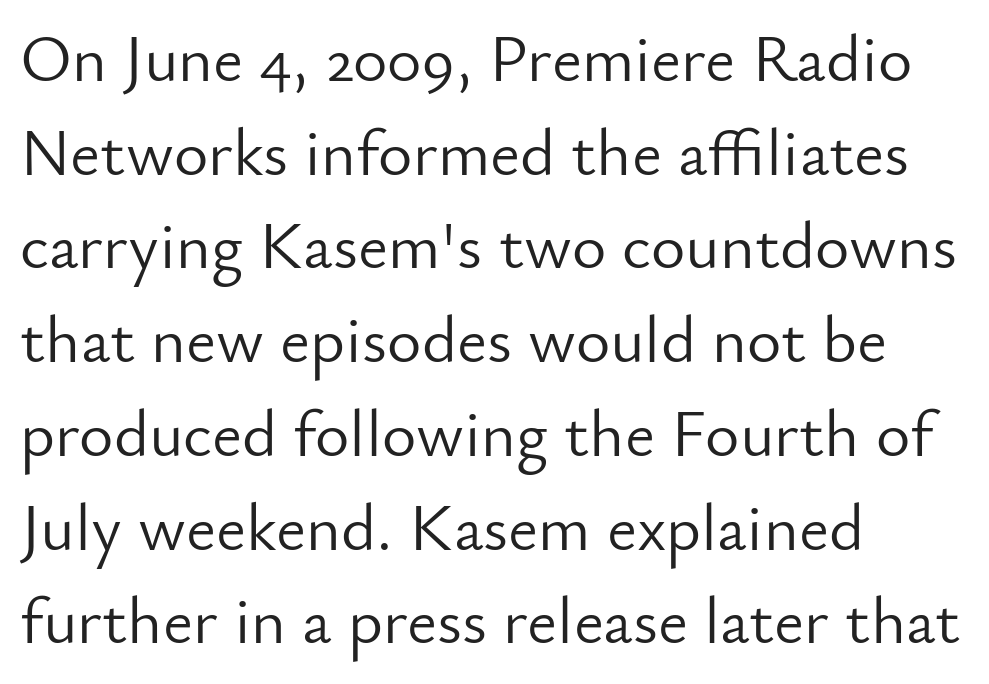
Q: Is the text bold? A: No.
Q: Is the text italic (slanted)? A: No, it is upright.
Q: Is the typeface a serif or a sans-serif typeface? A: Sans-serif.
Q: Is the text underlined? A: No.
Q: How is the paragraph aligned? A: Left-aligned.
Q: Is the spacing between letters normal or unusually wide? A: Normal.
Q: Is the spacing between lines tight, normal or loose? A: Normal.
Q: Width (condensed, normal, or wide)? A: Normal.
Q: Stroke contrast? A: Low.
Q: x-height? A: Small.
Q: Monospaced? A: No.
